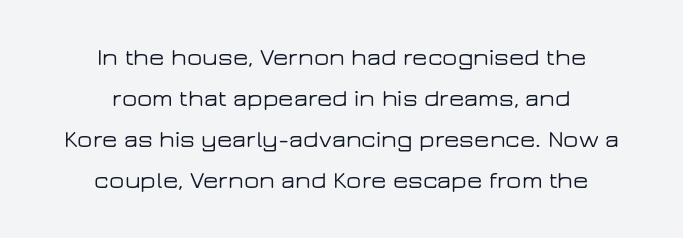
The paragraph has two soft edges and a firm central axis. Ordinary non-slanted type is in use. How are the letters spaced? Ordinarily, with no added tracking. Vertical spacing — default. Just letters on the line, the space beneath them empty.
